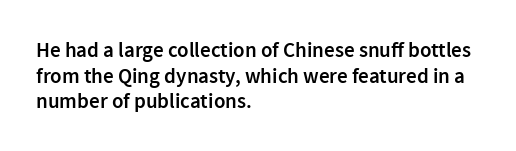
Q: Is the text bold? A: Semi-bold.
Q: Is the text italic (slanted)? A: No, it is upright.
Q: Is the text underlined? A: No.
Q: How is the paragraph aligned? A: Left-aligned.
Q: Is the spacing between letters normal or unusually wide? A: Normal.
